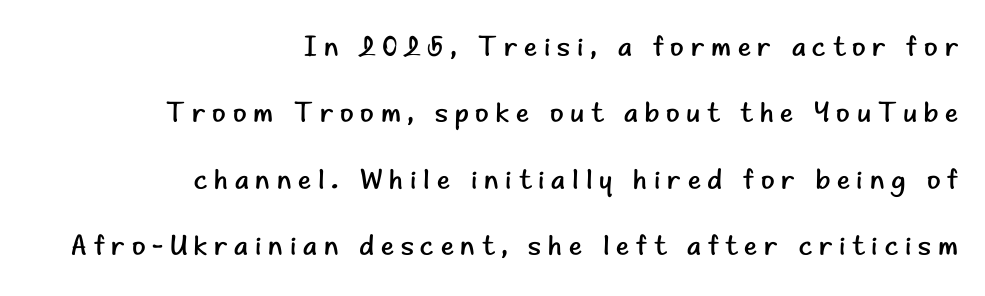
The image shows 28 px regular-weight sans-serif type, upright; set right-aligned, loose line spacing (2.37x), unusually wide letter spacing (+0.24 em), not underlined; low stroke contrast and a small x-height.
